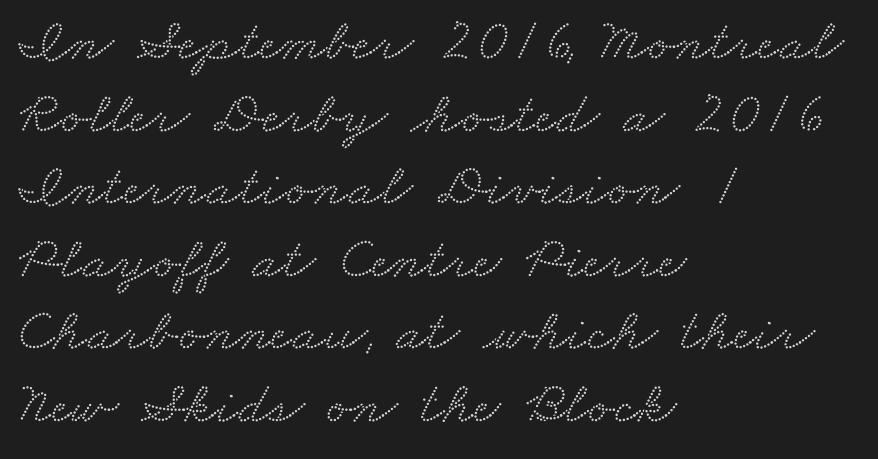
Q: Is the typeface a serif or a sans-serif typeface? A: Serif.
Q: Is the text underlined? A: No.
Q: How is the paragraph aligned? A: Left-aligned.
Q: Is the spacing between letters normal or unusually wide? A: Normal.
Q: Width (condensed, normal, or wide)? A: Wide.
Q: Stroke contrast? A: Medium.
Q: x-height? A: Small.
Q: Monospaced? A: No.
